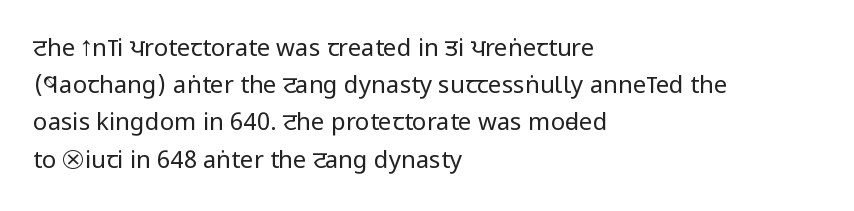
{"italic": "no", "bold": "no", "underline": "no", "align": "left", "line_spacing": "normal", "line_spacing_ratio": 1.55, "letter_spacing": "normal", "letter_spacing_em": 0.0, "glyph_px": 24}
